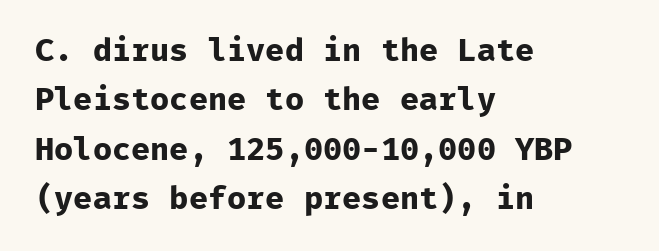
The image shows 32 px bold sans-serif type, upright, monospaced; set left-aligned, normal line spacing (1.54x), normal letter spacing, not underlined; low stroke contrast and a medium x-height.
